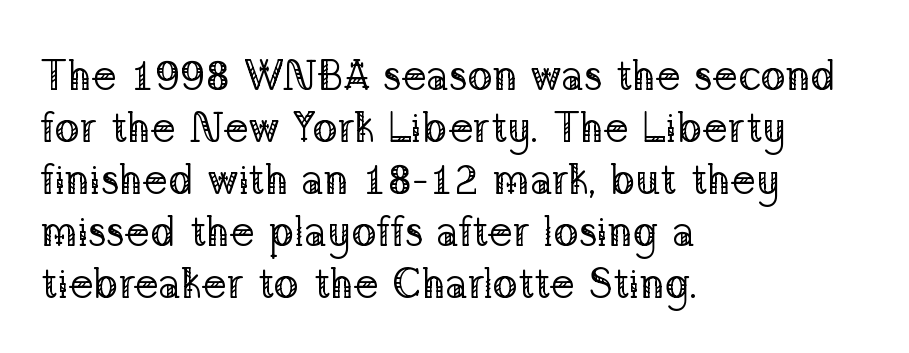
The letters stand upright; this is a roman face. All the whitespace from short lines collects on the right. These lines are rendered in a variable-pitch font. Are there feet on the stems? There are — it's a serif.
